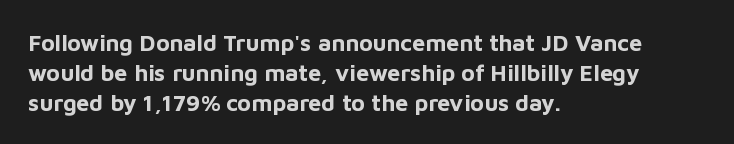
Designer's note — italics off, roman on. Clear beneath every line of the passage. Set as a true bold cut, around the 700 mark. How would I describe the line gaps? Plain and ordinary.
